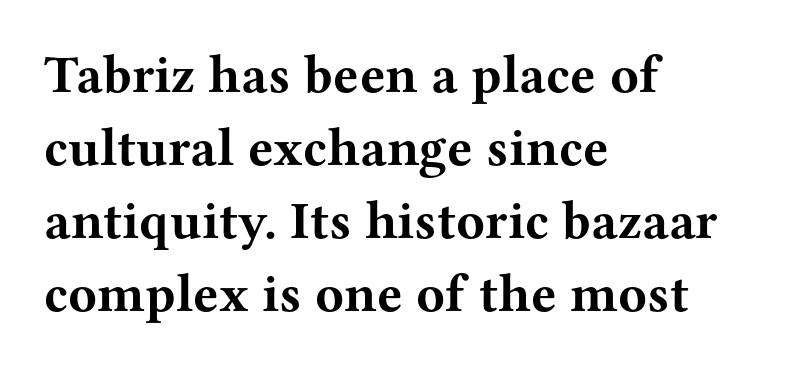
The image shows 53 px bold, wide serif type, upright; set left-aligned, normal line spacing (1.38x), normal letter spacing, not underlined; medium stroke contrast and a medium x-height.
